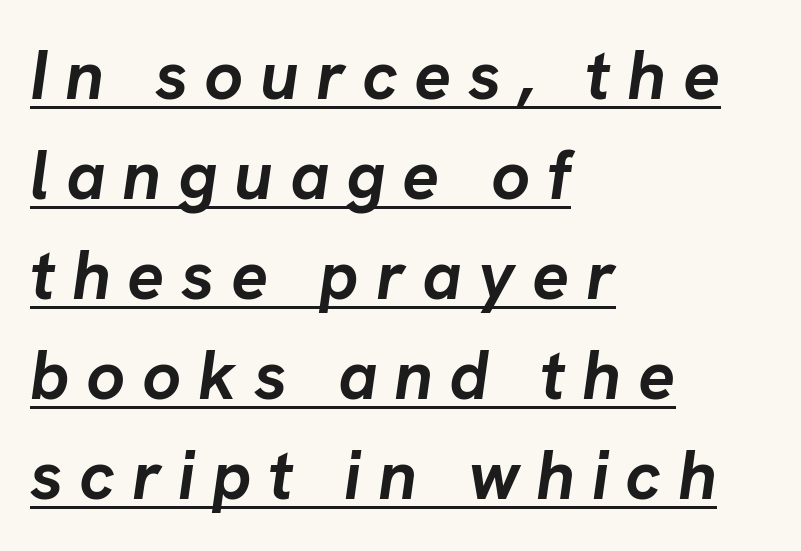
{"italic": "yes", "lean": "right", "slant_degrees": 8, "bold": "yes", "weight": "semibold", "width": "normal", "stroke_contrast": "low", "x_height": "medium", "monospaced": "no", "underline": "yes", "align": "left", "line_spacing": "normal", "line_spacing_ratio": 1.45, "letter_spacing": "wide", "letter_spacing_em": 0.24, "glyph_px": 69}
